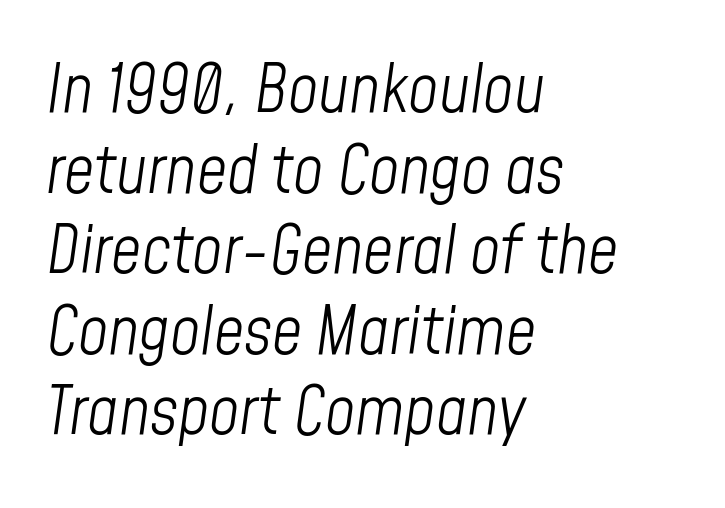
Q: Is the text bold? A: No.
Q: Is the text italic (slanted)? A: Yes, it leans right by about 8 degrees.
Q: Is the text underlined? A: No.
Q: How is the paragraph aligned? A: Left-aligned.
Q: Is the spacing between letters normal or unusually wide? A: Normal.
Q: Width (condensed, normal, or wide)? A: Condensed.
Q: Stroke contrast? A: Low.
Q: x-height? A: Medium.
Q: Monospaced? A: No.
